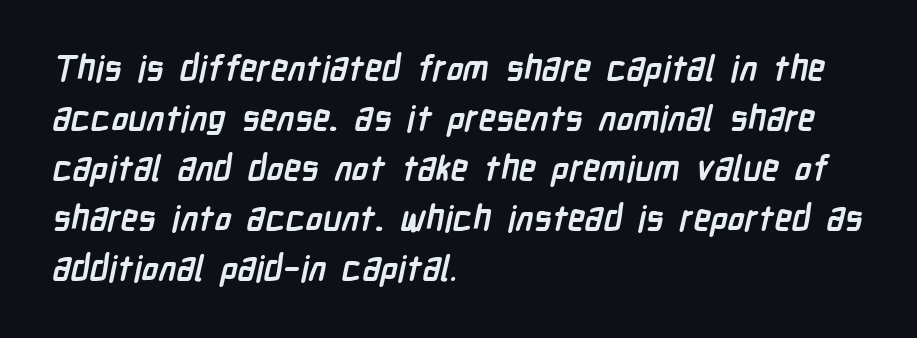
The image shows 35 px semibold, condensed sans-serif type; set left-aligned, normal line spacing (1.43x), normal letter spacing, not underlined; low stroke contrast and a medium x-height.
